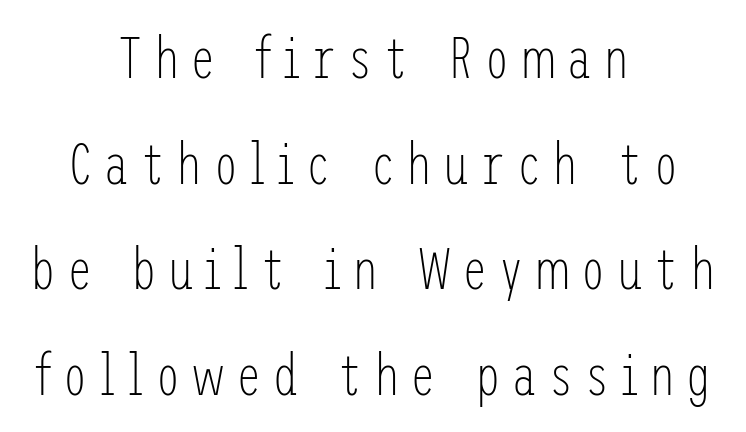
{"serif": "no", "italic": "no", "bold": "no", "weight": "light", "width": "condensed", "stroke_contrast": "low", "x_height": "medium", "underline": "no", "align": "center", "line_spacing_ratio": 1.82, "glyph_px": 58}
